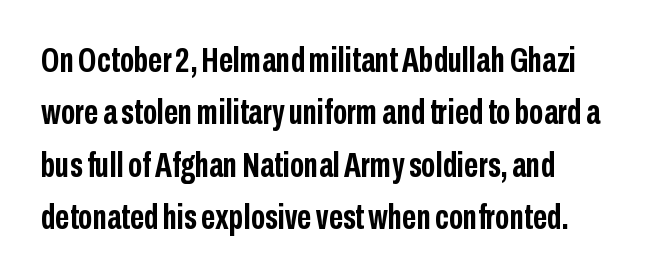
You could not count columns in this text — the font is proportionally spaced. The typography opts for an upright posture over an oblique one. Casual observation: everything's shoved over to the left. Stroke thickness is high; the sample reads as a true bold.
